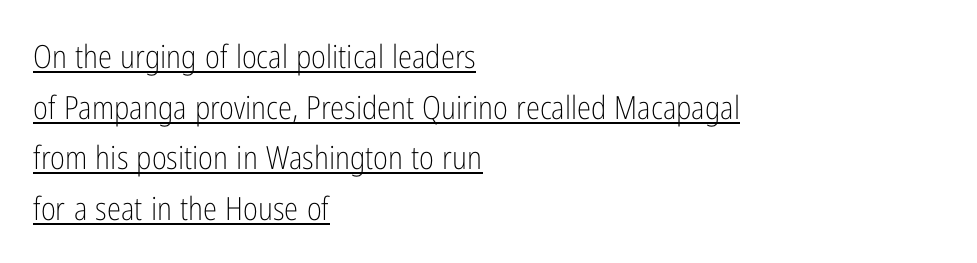
The image shows 32 px light, condensed sans-serif type, upright; set left-aligned, normal line spacing (1.58x), normal letter spacing, underlined; low stroke contrast and a medium x-height.
